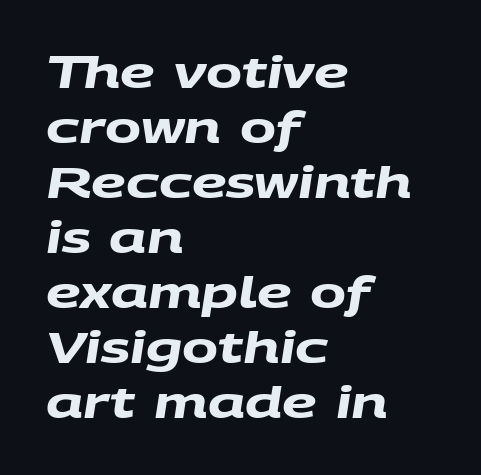
{"serif": "no", "bold": "yes", "weight": "heavy", "width": "wide", "stroke_contrast": "medium", "x_height": "large", "monospaced": "no", "underline": "no", "align": "left", "line_spacing": "normal", "line_spacing_ratio": 1.28, "letter_spacing": "normal", "letter_spacing_em": 0.0, "glyph_px": 43}
